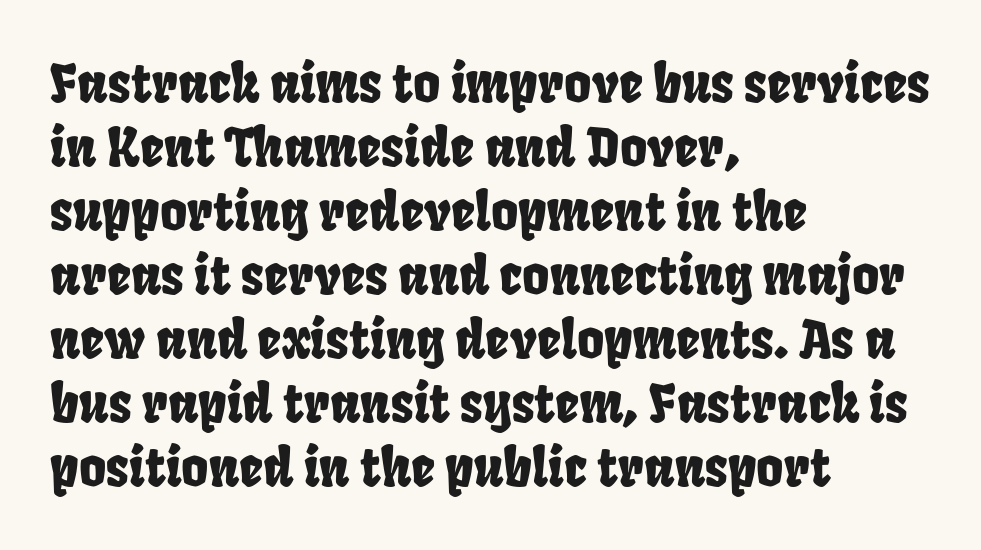
The image shows 52 px condensed sans-serif type; set left-aligned, line spacing 1.23x, normal letter spacing, not underlined; low stroke contrast and a large x-height.
